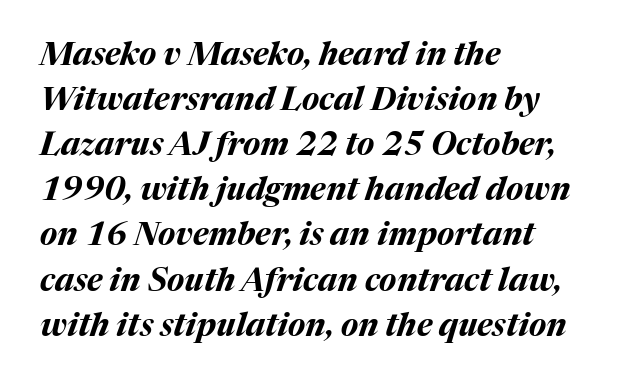
The image shows 32 px bold type, italic (leaning right); set left-aligned, normal line spacing (1.41x), normal letter spacing, not underlined; medium stroke contrast and a medium x-height.
